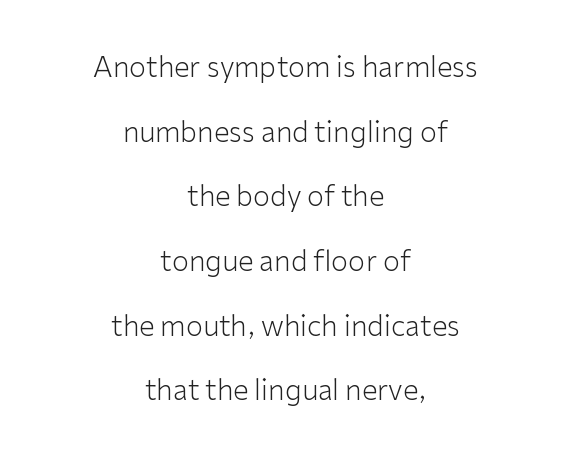
The face used here is a sans, in the tradition of grotesques and geometrics. Character widths vary here, with narrow letters taking less room than wide ones. Style check: upright. The typesetter chose a symmetrical, centered arrangement here. No extra tracking has been applied to these lines. The face looks like a standard text weight, possibly lighter.
